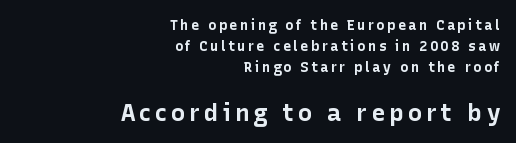
Does the leading feel generous? No, just average. A typesetter would mark this as roman, not italic. Bare-footed words on every line. These lines are set flush right with a ragged left edge. Heavy-handed strokes throughout: this text is bold.
